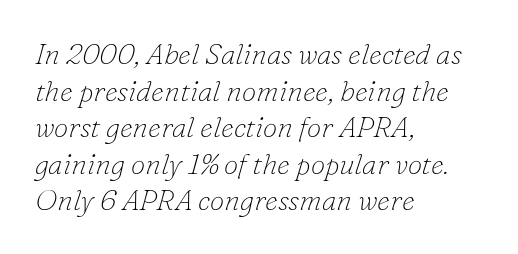
The image shows 29 px thin serif type, italic (leaning right); set left-aligned, normal line spacing (1.26x), normal letter spacing, not underlined; low stroke contrast and a small x-height.
